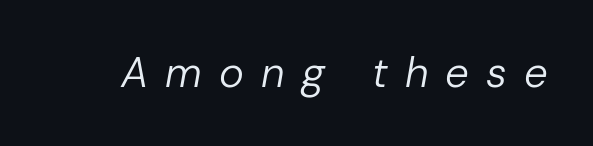
Looking at the ascenders, they clearly lean. The passage shown is not bold in any degree. Nobody drew a line under any word here. What stands out about the letter spacing? Its width — letters are far apart. Spacing verdict: proportional, widths tailored to each character.
